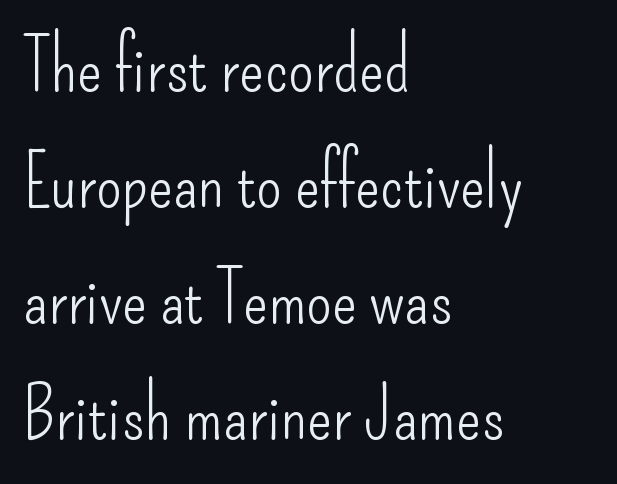
{"serif": "no", "italic": "no", "bold": "no", "weight": "light", "width": "condensed", "stroke_contrast": "low", "x_height": "small", "monospaced": "no", "underline": "no", "align": "left", "line_spacing": "normal", "line_spacing_ratio": 1.59, "letter_spacing": "normal", "letter_spacing_em": 0.0, "glyph_px": 73}
